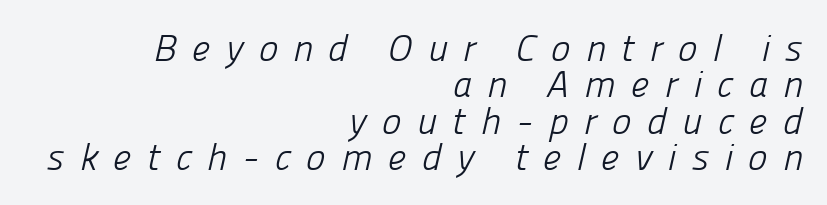
The rendering anchors every line to the right-hand side. Each letter keeps its own natural width here, so spacing adapts to shape. Descender tails drop into unmarked territory. Spacing between characters has been opened up far beyond the box default. Closely set lines give the paragraph a compact silhouette. The passage shown is typeset with a sans-serif family.
